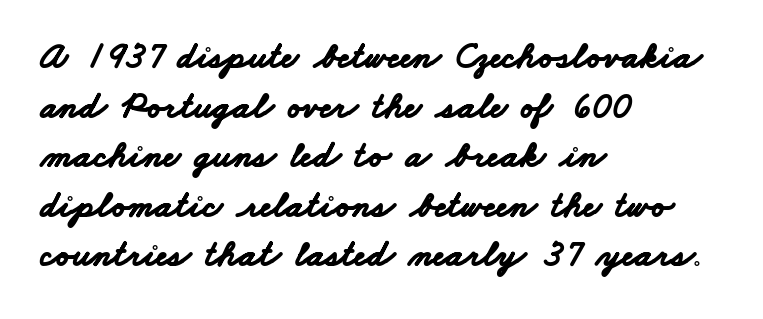
Compared with an ordinary text face, these strokes are far heavier — a full bold. Each letter keeps its own natural width here, so spacing adapts to shape. The rendering uses a moderate line-height, typical for paragraphs. A bare baseline throughout the passage. This rendering employs a face without finishing strokes, i.e., a sans-serif. This sample is left-justified, so line endings fall wherever the words run out.
